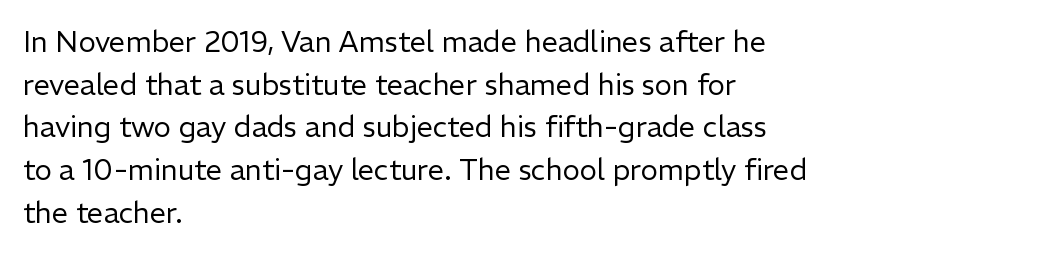
Q: Is the text bold? A: No.
Q: Is the text italic (slanted)? A: No, it is upright.
Q: Is the typeface a serif or a sans-serif typeface? A: Sans-serif.
Q: Is the text underlined? A: No.
Q: How is the paragraph aligned? A: Left-aligned.
Q: Is the spacing between letters normal or unusually wide? A: Normal.
Q: Is the spacing between lines tight, normal or loose? A: Normal.
Q: Width (condensed, normal, or wide)? A: Normal.
Q: Stroke contrast? A: Low.
Q: x-height? A: Medium.
Q: Monospaced? A: No.
